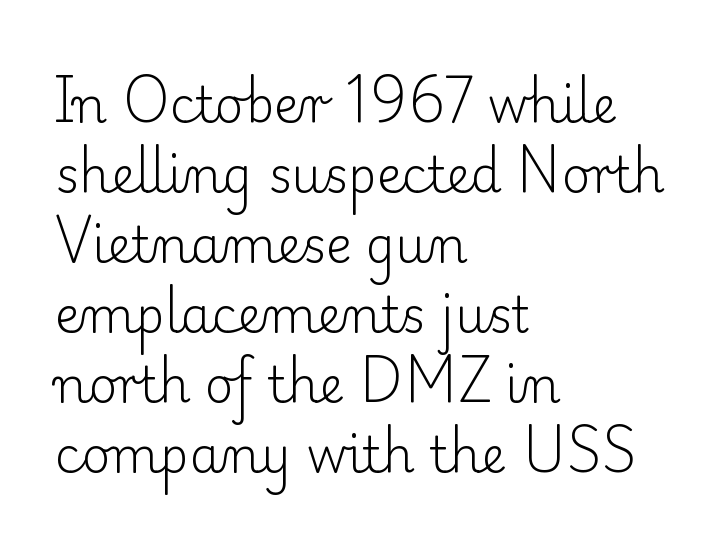
Q: Is the text bold? A: No.
Q: Is the text italic (slanted)? A: No, it is upright.
Q: Is the text underlined? A: No.
Q: How is the paragraph aligned? A: Left-aligned.
Q: Is the spacing between letters normal or unusually wide? A: Normal.
Q: Is the spacing between lines tight, normal or loose? A: Normal.
Q: Width (condensed, normal, or wide)? A: Normal.
Q: Stroke contrast? A: Low.
Q: x-height? A: Small.
Q: Monospaced? A: No.
